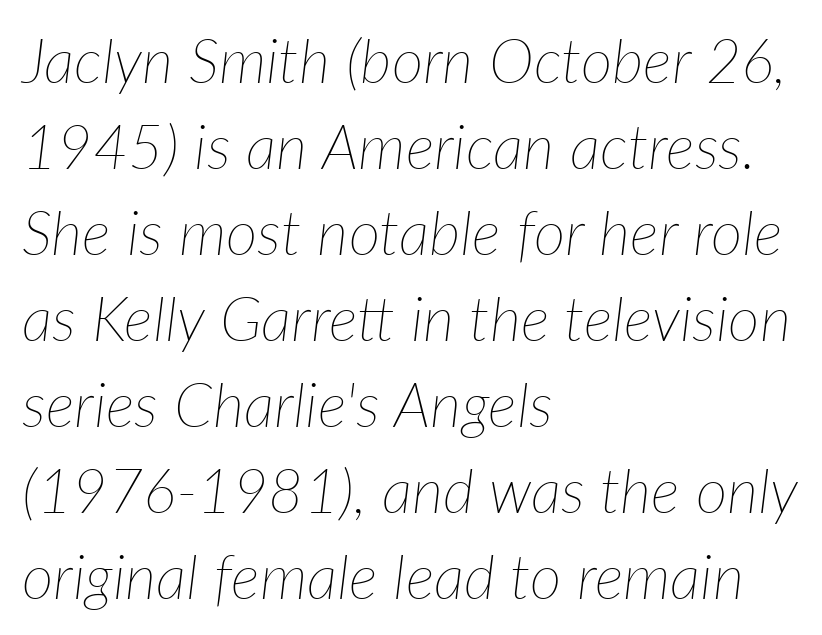
The image shows 61 px thin type, italic (leaning right); set left-aligned, normal line spacing (1.41x), normal letter spacing, not underlined; low stroke contrast and a medium x-height.
